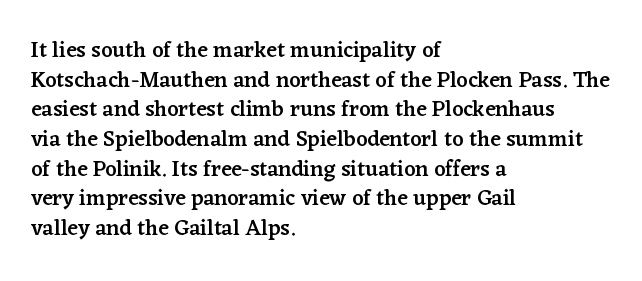
Q: Is the text bold? A: Semi-bold.
Q: Is the text italic (slanted)? A: No, it is upright.
Q: Is the text underlined? A: No.
Q: How is the paragraph aligned? A: Left-aligned.
Q: Is the spacing between letters normal or unusually wide? A: Normal.
Q: Is the spacing between lines tight, normal or loose? A: Normal.
